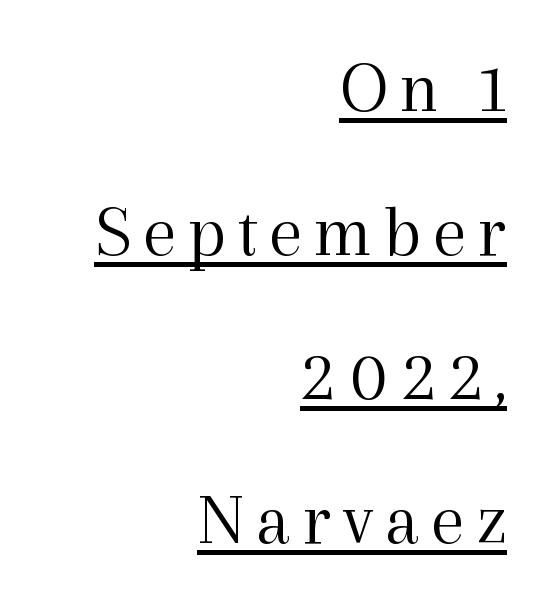
{"serif": "yes", "italic": "no", "bold": "no", "weight": "light", "width": "normal", "x_height": "medium", "monospaced": "no", "underline": "yes", "align": "right", "line_spacing": "loose", "line_spacing_ratio": 1.92, "glyph_px": 75}
